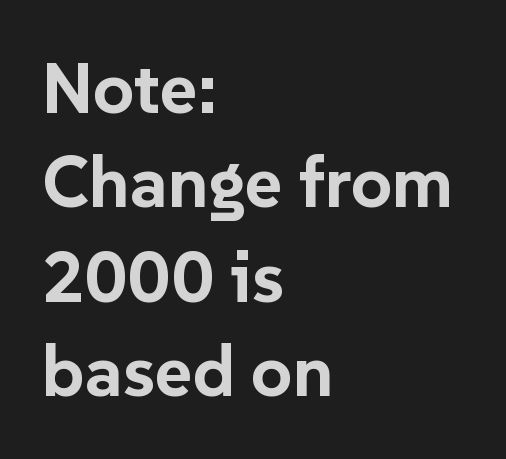
{"serif": "no", "italic": "no", "bold": "yes", "weight": "bold", "width": "normal", "stroke_contrast": "low", "x_height": "medium", "monospaced": "no", "underline": "no", "align": "left", "line_spacing": "normal", "line_spacing_ratio": 1.31, "letter_spacing": "normal", "letter_spacing_em": 0.0, "glyph_px": 72}
